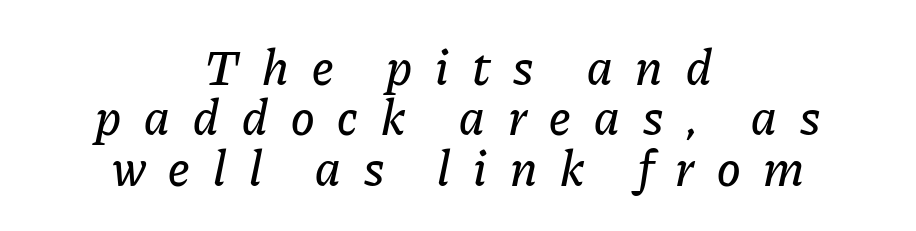
Proportional: the letters do not fall into vertical columns. The leading is snug, giving the passage a crowded texture. Lines of text with bare space underneath. The face used here is rendered with a markedly widened letterfit.
